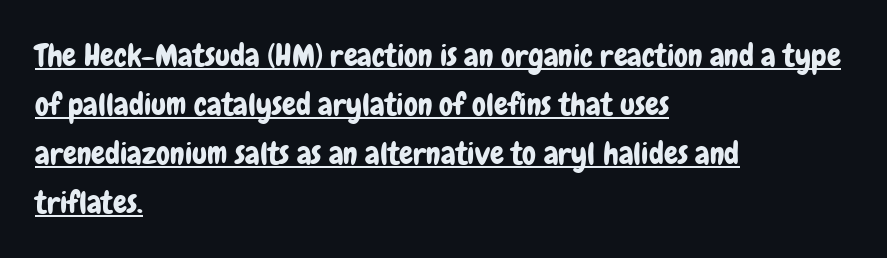
{"serif": "no", "italic": "no", "width": "condensed", "stroke_contrast": "low", "x_height": "medium", "monospaced": "no", "underline": "yes", "align": "left", "line_spacing": "normal", "line_spacing_ratio": 1.58, "letter_spacing": "normal", "letter_spacing_em": 0.0, "glyph_px": 31}
